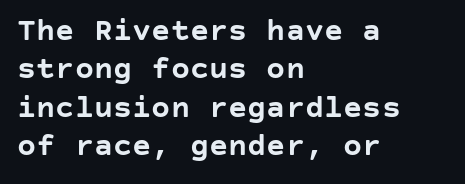
The image shows 32 px semibold sans-serif type, upright; set left-aligned, line spacing 1.2x, normal letter spacing, not underlined; low stroke contrast and a large x-height.
